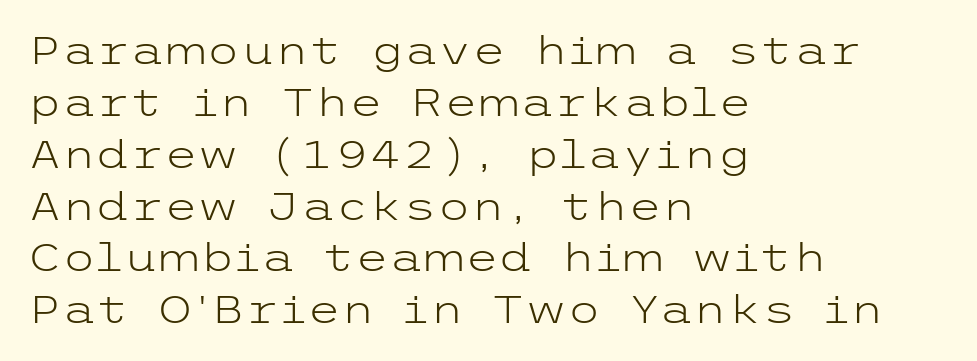
These lines keep a tight, regular rhythm from letter to letter. The lettering stays uniformly vertical, giving the passage a roman look. The lines in this sample share a left origin and differ only in where they stop. Examine the stroke ends and you'll find no serifs. The block of text has a typical density, with ordinary space between rows. The foot of each line stays bare and open.
